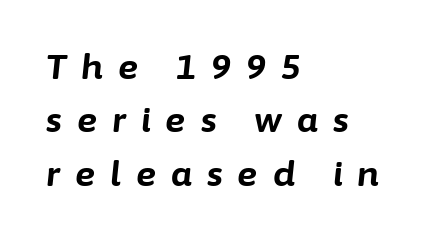
Q: Is the text bold? A: Yes.
Q: Is the text italic (slanted)? A: Yes, it leans right by about 6 degrees.
Q: Is the text underlined? A: No.
Q: How is the paragraph aligned? A: Left-aligned.
Q: Is the spacing between letters normal or unusually wide? A: Unusually wide.
Q: Is the spacing between lines tight, normal or loose? A: Normal.
Q: Width (condensed, normal, or wide)? A: Normal.
Q: Stroke contrast? A: Low.
Q: x-height? A: Medium.
Q: Monospaced? A: No.
